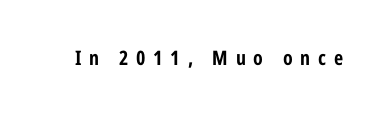
The image shows 20 px bold type, upright; set unusually wide letter spacing (+0.39 em), not underlined.
